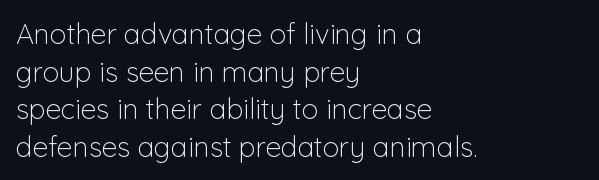
The image shows 28 px light sans-serif type, upright; set left-aligned, normal line spacing (1.34x), normal letter spacing, not underlined; low stroke contrast and a medium x-height.
